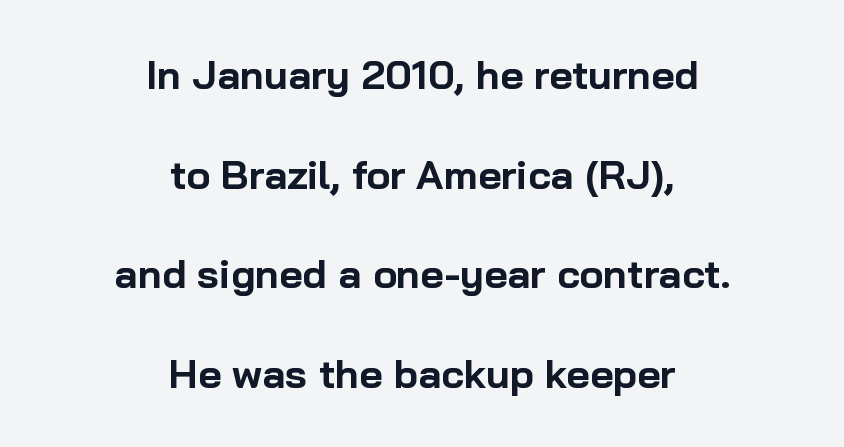
The image shows 40 px bold sans-serif type, upright; set centered, loose line spacing (2.49x), normal letter spacing, not underlined; low stroke contrast and a medium x-height.
